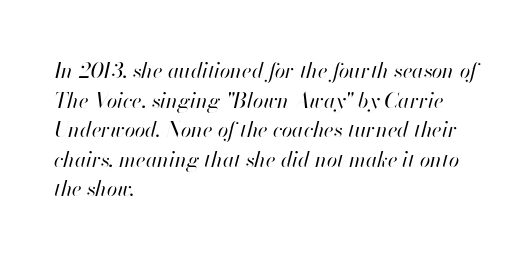
The image shows 21 px text type, italic (leaning right); set left-aligned, normal line spacing (1.41x), normal letter spacing, not underlined.
